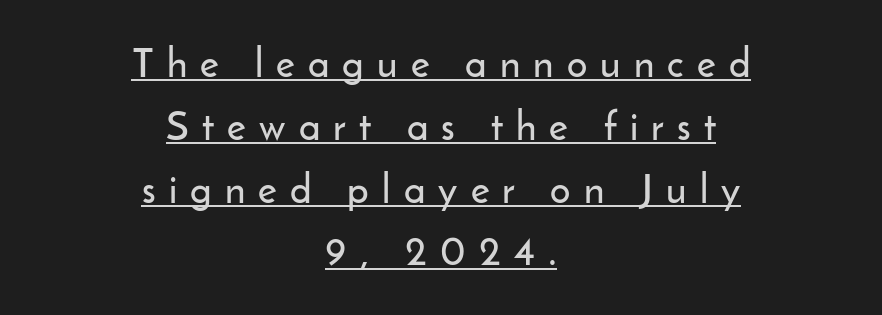
Q: Is the text italic (slanted)? A: No, it is upright.
Q: Is the typeface a serif or a sans-serif typeface? A: Sans-serif.
Q: Is the text underlined? A: Yes.
Q: How is the paragraph aligned? A: Centered.
Q: Is the spacing between letters normal or unusually wide? A: Unusually wide.
Q: Is the spacing between lines tight, normal or loose? A: Normal.
Q: Width (condensed, normal, or wide)? A: Normal.
Q: Stroke contrast? A: Low.
Q: x-height? A: Small.
Q: Monospaced? A: No.
